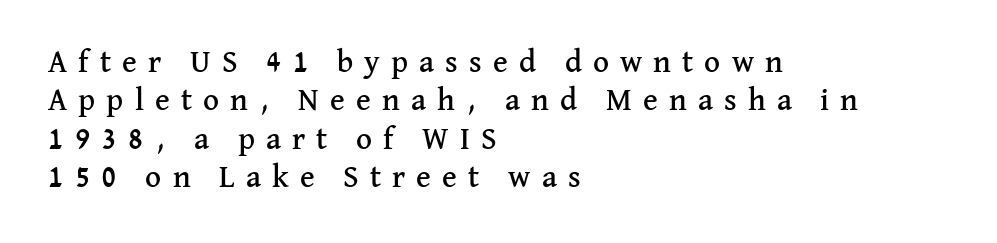
Q: Is the text italic (slanted)? A: No, it is upright.
Q: Is the typeface a serif or a sans-serif typeface? A: Serif.
Q: Is the text underlined? A: No.
Q: How is the paragraph aligned? A: Left-aligned.
Q: Is the spacing between letters normal or unusually wide? A: Unusually wide.
Q: Width (condensed, normal, or wide)? A: Normal.
Q: Stroke contrast? A: Medium.
Q: x-height? A: Medium.
Q: Monospaced? A: No.
